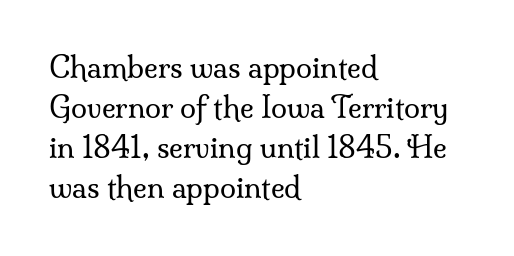
{"serif": "yes", "italic": "no", "bold": "no", "weight": "regular", "width": "normal", "stroke_contrast": "medium", "x_height": "small", "monospaced": "no", "underline": "no", "align": "left", "line_spacing": "normal", "line_spacing_ratio": 1.38, "letter_spacing": "normal", "letter_spacing_em": 0.0, "glyph_px": 29}
